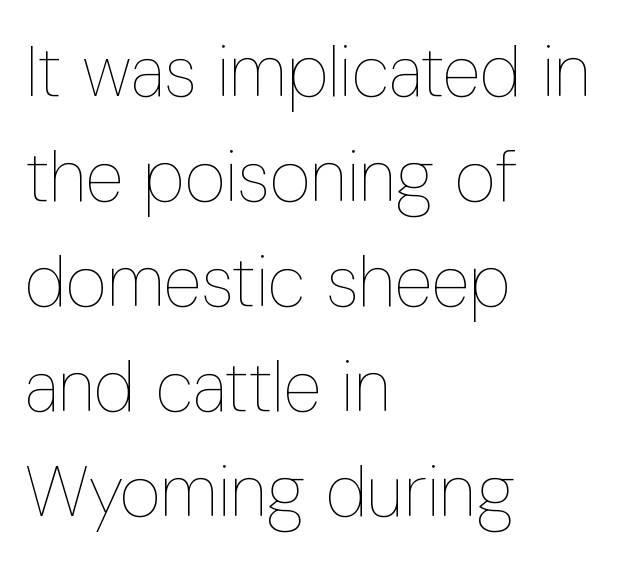
The rendering keeps characters at their native spacing. Quick note: interline space is typical. Note the varied advance widths — an 'i' is clearly narrower than an 'm'. Glance below the letters and you will spot only blank space. No heavy texture on the line: the type isn't bold.
